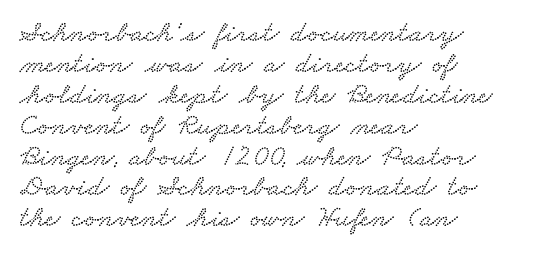
Q: Is the typeface a serif or a sans-serif typeface? A: Serif.
Q: Is the text underlined? A: No.
Q: How is the paragraph aligned? A: Left-aligned.
Q: Is the spacing between letters normal or unusually wide? A: Normal.
Q: Is the spacing between lines tight, normal or loose? A: Tight.
Q: Width (condensed, normal, or wide)? A: Wide.
Q: Stroke contrast? A: Low.
Q: x-height? A: Small.
Q: Monospaced? A: No.
